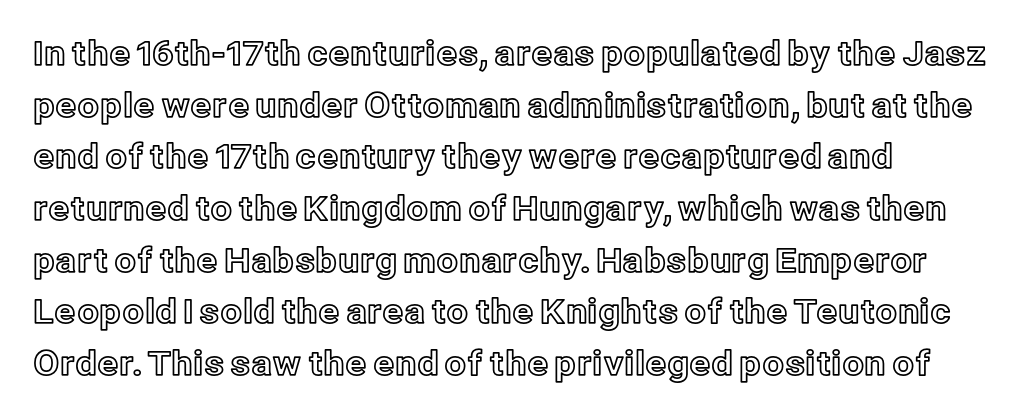
Q: Is the text italic (slanted)? A: No, it is upright.
Q: Is the text underlined? A: No.
Q: Is the spacing between letters normal or unusually wide? A: Normal.
Q: Is the spacing between lines tight, normal or loose? A: Normal.
Q: Width (condensed, normal, or wide)? A: Normal.
Q: x-height? A: Medium.
Q: Monospaced? A: No.
